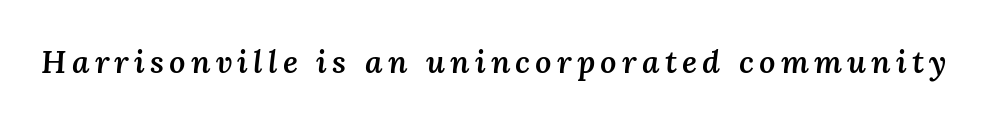
Q: Is the text bold? A: Semi-bold.
Q: Is the text italic (slanted)? A: Yes, it leans right by about 3 degrees.
Q: Is the text underlined? A: No.
Q: Width (condensed, normal, or wide)? A: Normal.
Q: Stroke contrast? A: Medium.
Q: x-height? A: Medium.
Q: Monospaced? A: No.
